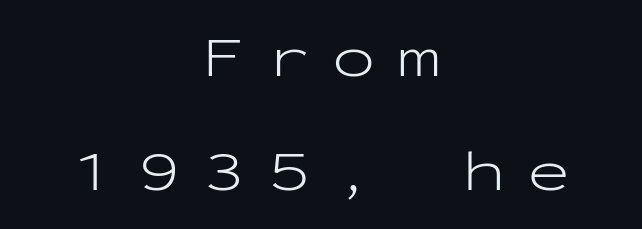
{"serif": "no", "italic": "no", "bold": "no", "weight": "light", "width": "wide", "stroke_contrast": "low", "x_height": "medium", "monospaced": "yes", "underline": "no", "align": "center", "line_spacing": "loose", "line_spacing_ratio": 1.97, "letter_spacing": "wide", "letter_spacing_em": 0.37, "glyph_px": 58}
